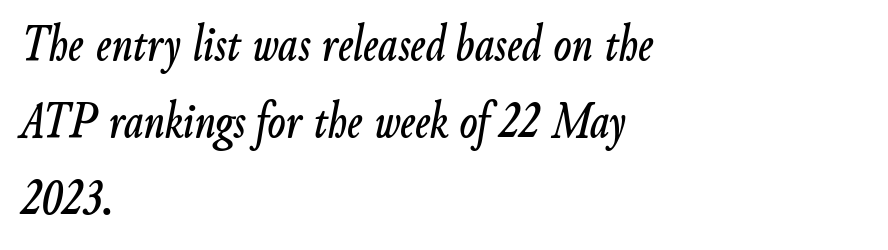
{"italic": "yes", "lean": "right", "slant_degrees": 9, "width": "condensed", "stroke_contrast": "low", "x_height": "small", "monospaced": "no", "underline": "no", "align": "left", "line_spacing": "normal", "line_spacing_ratio": 1.45, "letter_spacing": "normal", "letter_spacing_em": 0.0, "glyph_px": 53}
